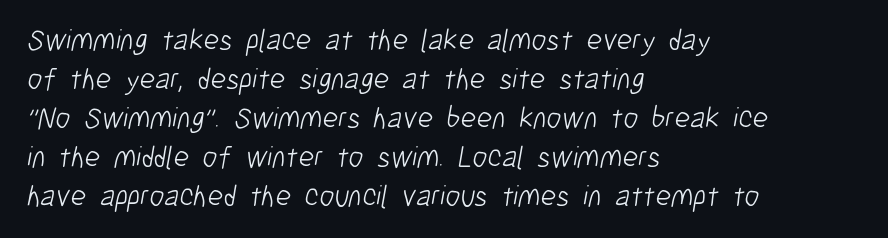
{"serif": "no", "bold": "no", "weight": "light", "width": "condensed", "stroke_contrast": "low", "x_height": "medium", "monospaced": "no", "underline": "no", "align": "left", "line_spacing": "normal", "line_spacing_ratio": 1.3, "letter_spacing": "normal", "letter_spacing_em": 0.0, "glyph_px": 30}
